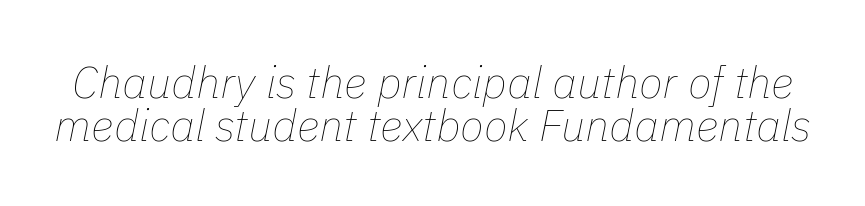
Q: Is the text bold? A: No.
Q: Is the text italic (slanted)? A: Yes, it leans right by about 11 degrees.
Q: Is the text underlined? A: No.
Q: Is the spacing between letters normal or unusually wide? A: Normal.
Q: Is the spacing between lines tight, normal or loose? A: Tight.
Q: Width (condensed, normal, or wide)? A: Normal.
Q: Stroke contrast? A: Low.
Q: x-height? A: Medium.
Q: Monospaced? A: No.
